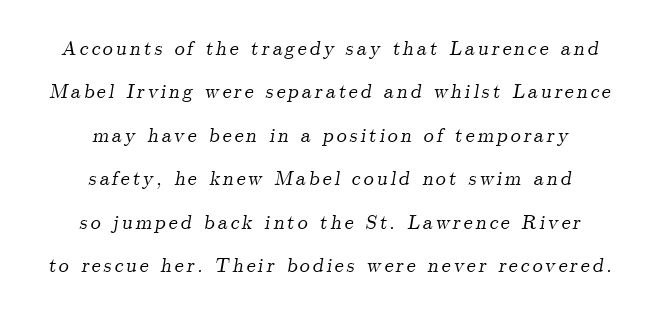
Designer's note — italics engaged. Line spacing here is loose. Check the space under the baseline: it is left empty. Horizontally, the lines are justified to the midpoint only.
